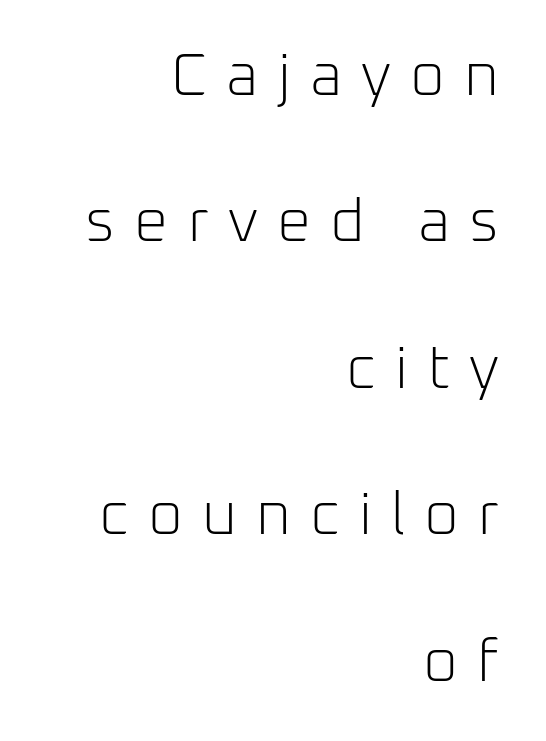
The tracking jumps out immediately: characters are airy and widely separated. The rendering uses a large line-height, opening up the rows. This is the regular roman posture of the typeface. Typeset ragged left — the right edge is the straight one. A typesetter would call this proportional, since set widths differ per character.
